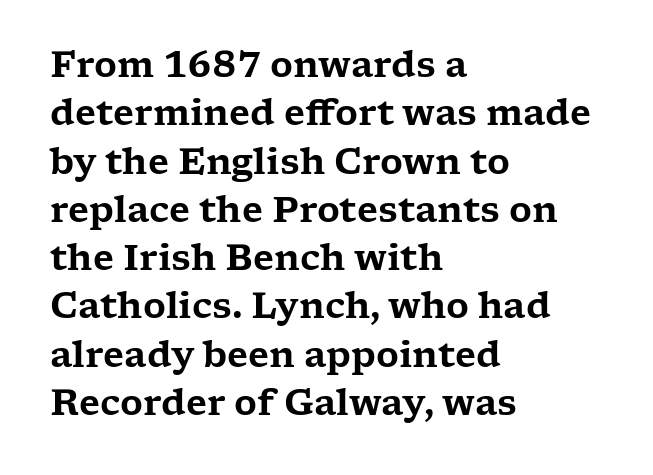
Beneath every word, the page is bare. Varying glyph widths throughout — classic text-font behaviour. The type sits square on the baseline with zero lean. How are the letters spaced? Ordinarily, with no added tracking. The rendering uses a moderate line-height, typical for paragraphs.
